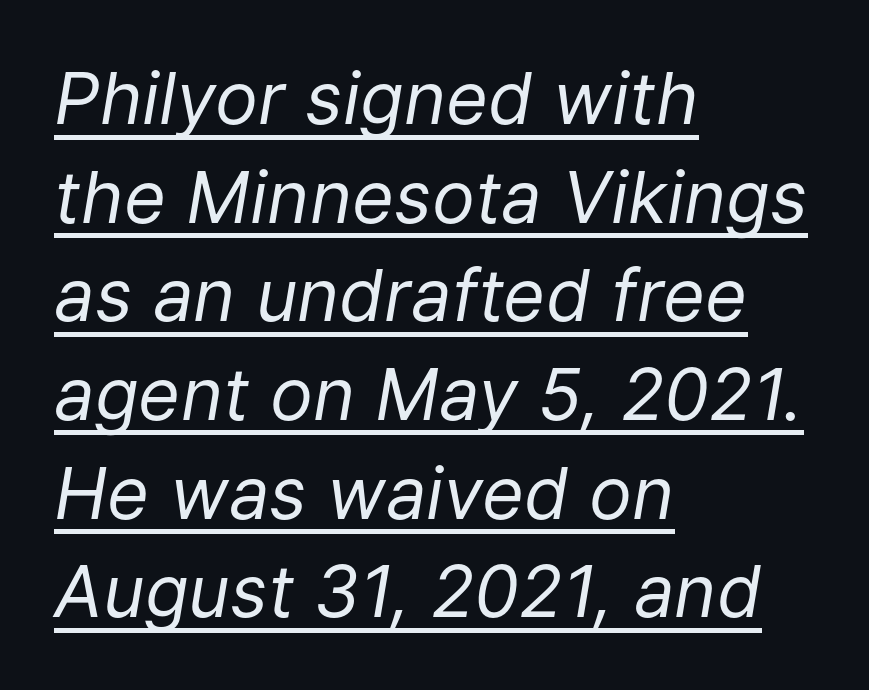
Looks like regular typesetting: each glyph gets only the width it needs. Like a heading marked for emphasis, these lines bear an underscore. There's an unmistakable incline to the writing here. Left-aligned paragraph, ragged on the right. Counters stay open thanks to moderate or lighter strokes. Line spacing here is normal.
